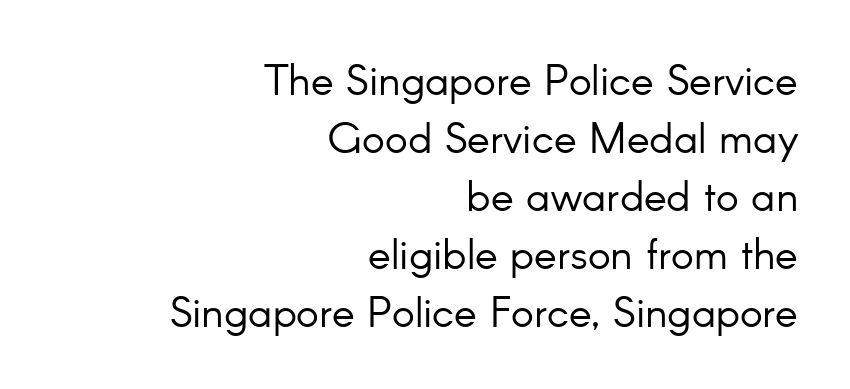
Q: Is the text bold? A: No.
Q: Is the text italic (slanted)? A: No, it is upright.
Q: Is the typeface a serif or a sans-serif typeface? A: Sans-serif.
Q: Is the text underlined? A: No.
Q: How is the paragraph aligned? A: Right-aligned.
Q: Is the spacing between letters normal or unusually wide? A: Normal.
Q: Is the spacing between lines tight, normal or loose? A: Normal.
Q: Width (condensed, normal, or wide)? A: Normal.
Q: Stroke contrast? A: Low.
Q: x-height? A: Small.
Q: Monospaced? A: No.
